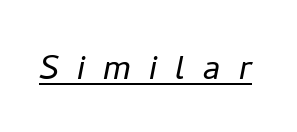
The image shows 44 px light type, italic (leaning right); set unusually wide letter spacing (+0.41 em), underlined; low stroke contrast and a medium x-height.
